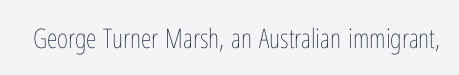
Has an underline been added? It has not. The type is set solid horizontally, with unmodified tracking. The characters are drawn with everyday or finer stroke widths. Every character sits straight up, as roman type does.
